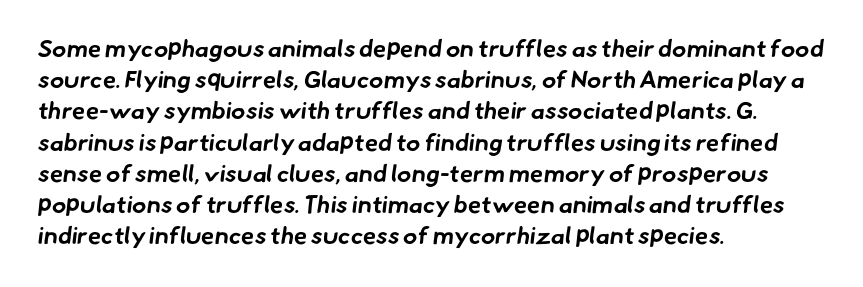
Q: Is the text bold? A: Yes.
Q: Is the text underlined? A: No.
Q: How is the paragraph aligned? A: Left-aligned.
Q: Is the spacing between letters normal or unusually wide? A: Normal.
Q: Is the spacing between lines tight, normal or loose? A: Normal.
